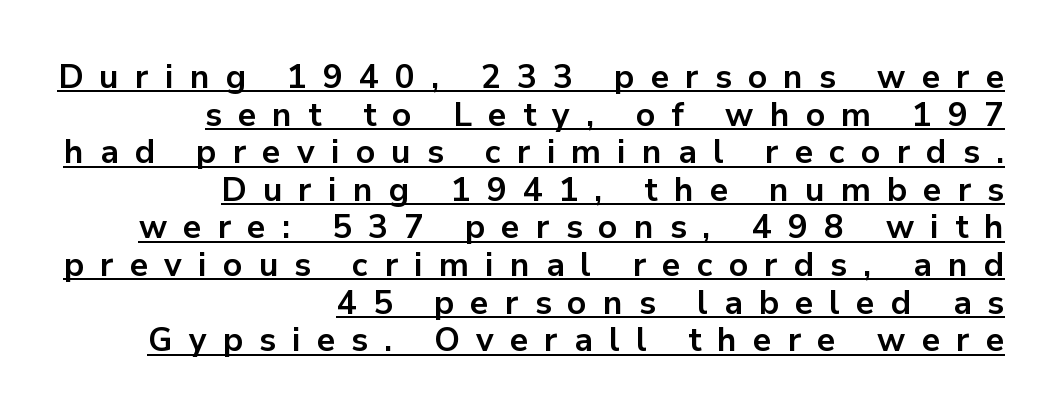
Q: Is the text bold? A: Yes.
Q: Is the text italic (slanted)? A: No, it is upright.
Q: Is the typeface a serif or a sans-serif typeface? A: Sans-serif.
Q: Is the text underlined? A: Yes.
Q: How is the paragraph aligned? A: Right-aligned.
Q: Is the spacing between letters normal or unusually wide? A: Unusually wide.
Q: Is the spacing between lines tight, normal or loose? A: Tight.
Q: Width (condensed, normal, or wide)? A: Normal.
Q: Stroke contrast? A: Low.
Q: x-height? A: Medium.
Q: Monospaced? A: No.
